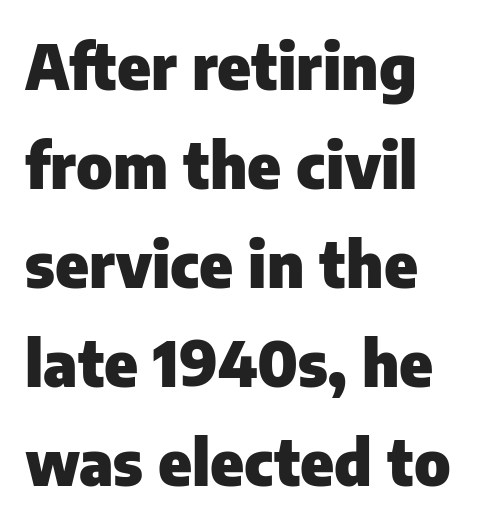
{"serif": "no", "italic": "no", "bold": "yes", "weight": "heavy", "width": "normal", "stroke_contrast": "low", "x_height": "medium", "monospaced": "no", "underline": "no", "align": "left", "line_spacing": "normal", "line_spacing_ratio": 1.57, "letter_spacing": "normal", "letter_spacing_em": 0.0, "glyph_px": 63}
